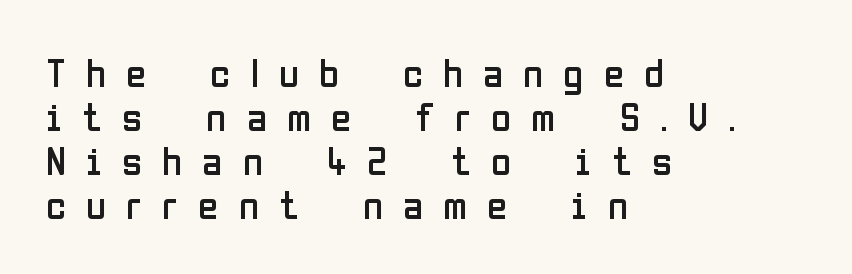
Q: Is the text bold? A: No.
Q: Is the text italic (slanted)? A: No, it is upright.
Q: Is the typeface a serif or a sans-serif typeface? A: Sans-serif.
Q: Is the text underlined? A: No.
Q: How is the paragraph aligned? A: Left-aligned.
Q: Is the spacing between letters normal or unusually wide? A: Unusually wide.
Q: Is the spacing between lines tight, normal or loose? A: Tight.
Q: Width (condensed, normal, or wide)? A: Condensed.
Q: Stroke contrast? A: Low.
Q: x-height? A: Medium.
Q: Monospaced? A: No.
